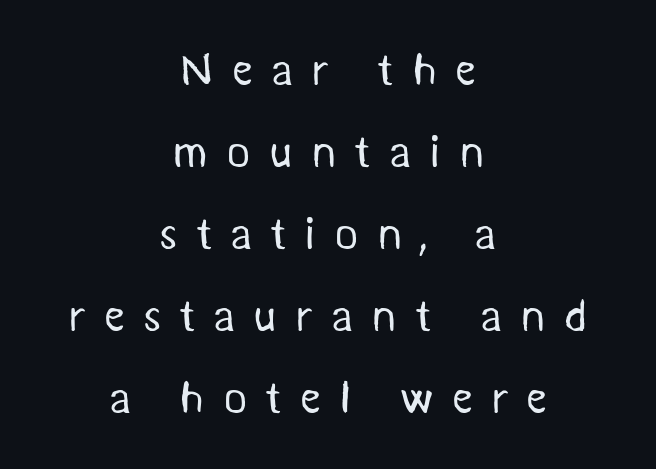
Is this a fixed-width face? No — the glyphs have proportional, varying widths. Caption: multi-line text, centered on the measure. Is the stroke heavy? The answer is a plain regular-or-lighter. A typesetter would label this face a sans.
